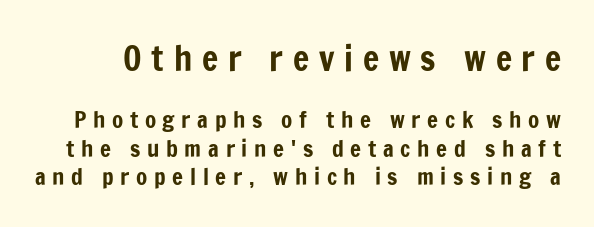
Here the first block reads like a headline and the second like body copy. The lettering stays uniformly vertical, giving the passage a roman look. Spacing verdict: proportional, widths tailored to each character. Only glyphs here, with clear space below each row.
